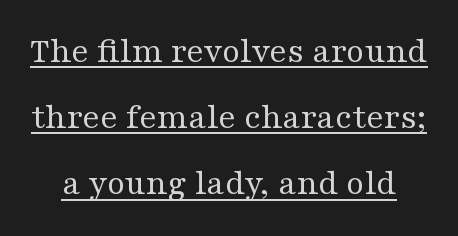
The image shows 37 px regular-weight, wide serif type, upright; set line spacing 1.79x, normal letter spacing, underlined; medium stroke contrast and a medium x-height.
